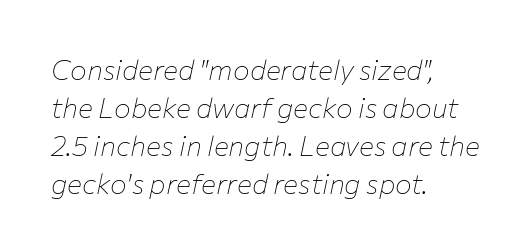
The image shows 28 px thin type, italic (leaning right); set left-aligned, normal line spacing (1.36x), normal letter spacing, not underlined; low stroke contrast and a medium x-height.
